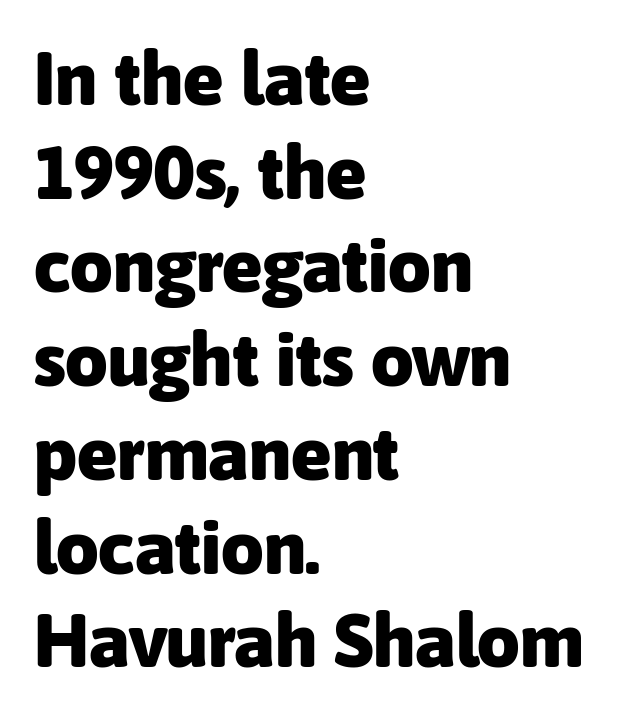
The image shows 75 px heavy sans-serif type, upright; set left-aligned, normal line spacing (1.25x), normal letter spacing, not underlined; low stroke contrast and a medium x-height.
